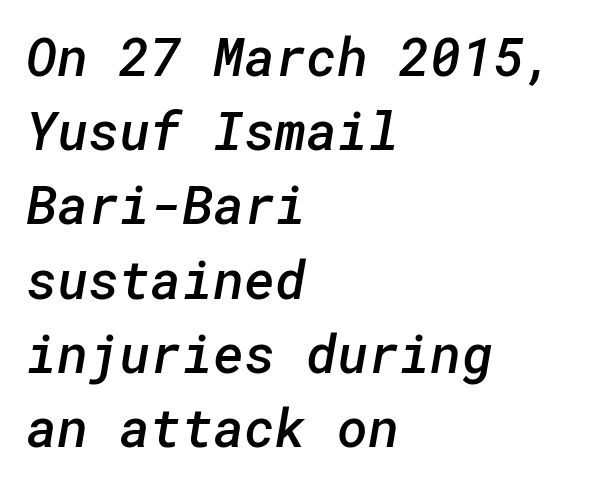
Q: Is the text bold? A: Semi-bold.
Q: Is the typeface a serif or a sans-serif typeface? A: Sans-serif.
Q: Is the text underlined? A: No.
Q: How is the paragraph aligned? A: Left-aligned.
Q: Is the spacing between letters normal or unusually wide? A: Normal.
Q: Is the spacing between lines tight, normal or loose? A: Normal.
Q: Width (condensed, normal, or wide)? A: Normal.
Q: Stroke contrast? A: Low.
Q: x-height? A: Medium.
